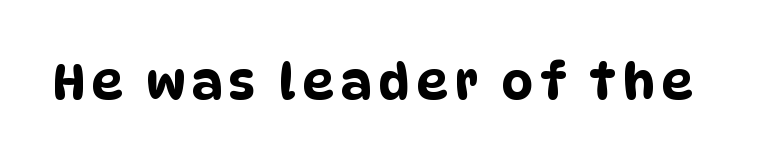
You could not count columns in this text — the font is proportionally spaced. The foot of each line stays bare and open. Regarding serifs, this sample does without them.
